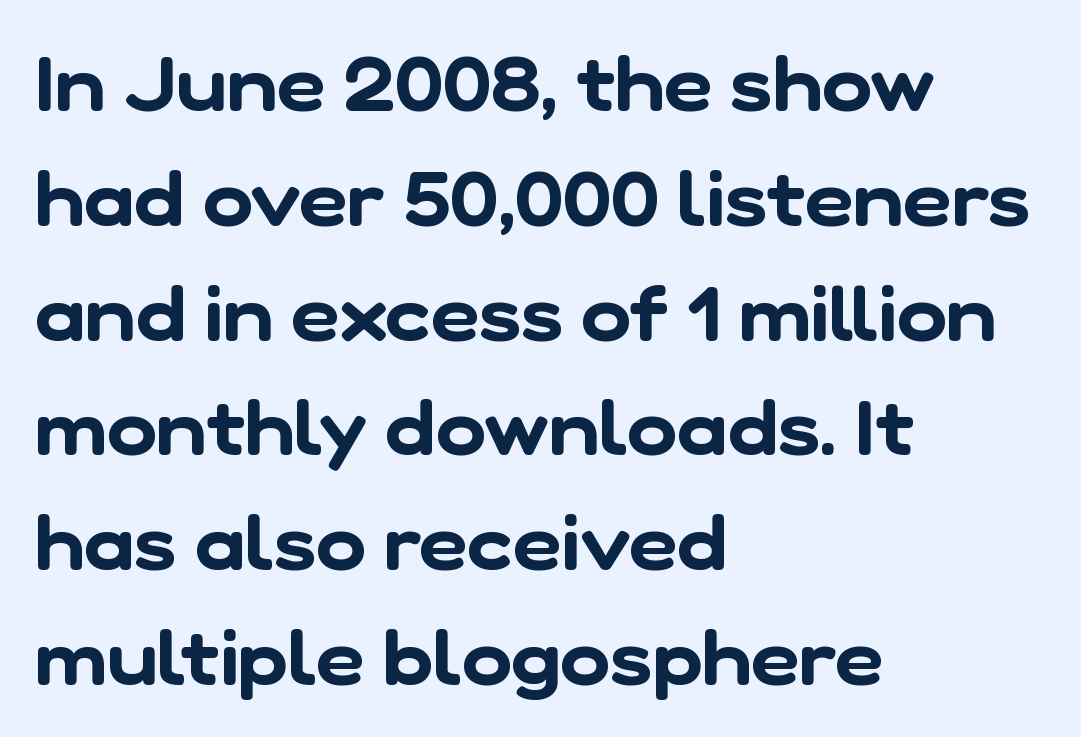
One-word summary of the alignment: left. Note: no serifs on the glyphs. The rows are spaced the way most documents space them. Beneath every word, the page is bare. Observe the ordinary spacing: letters are neighbours, not strangers.
